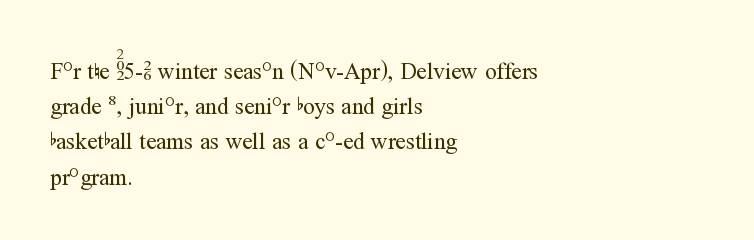
Q: Is the text bold? A: No.
Q: Is the text italic (slanted)? A: No, it is upright.
Q: Is the text underlined? A: No.
Q: How is the paragraph aligned? A: Left-aligned.
Q: Is the spacing between letters normal or unusually wide? A: Normal.
Q: Is the spacing between lines tight, normal or loose? A: Normal.
